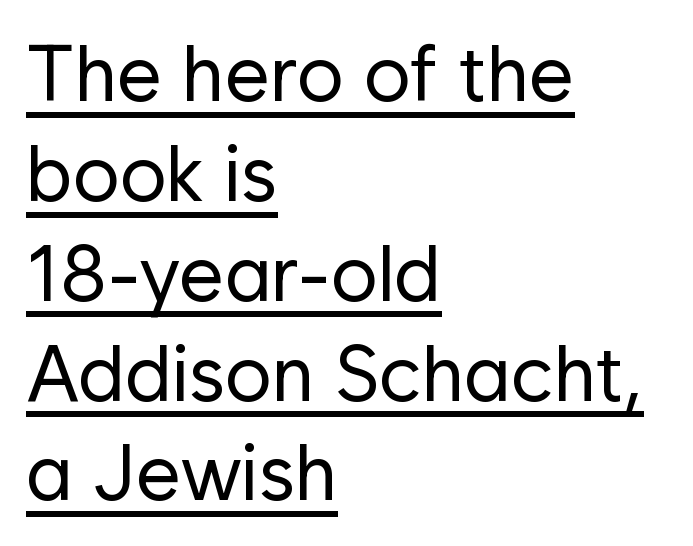
The image shows 78 px regular-weight sans-serif type, upright; set left-aligned, normal line spacing (1.28x), normal letter spacing, underlined; low stroke contrast and a medium x-height.
